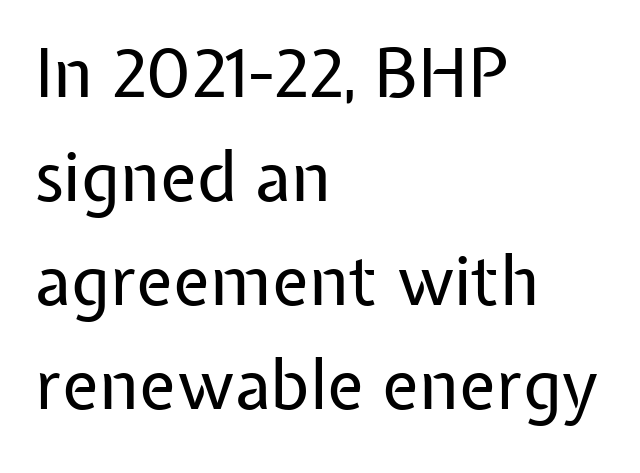
How are the letters spaced? Ordinarily, with no added tracking. Only glyphs here, with clear space below each row. Stem width sits at or under what a default text font uses. What kind of face is this? One without serifs — a sans.
